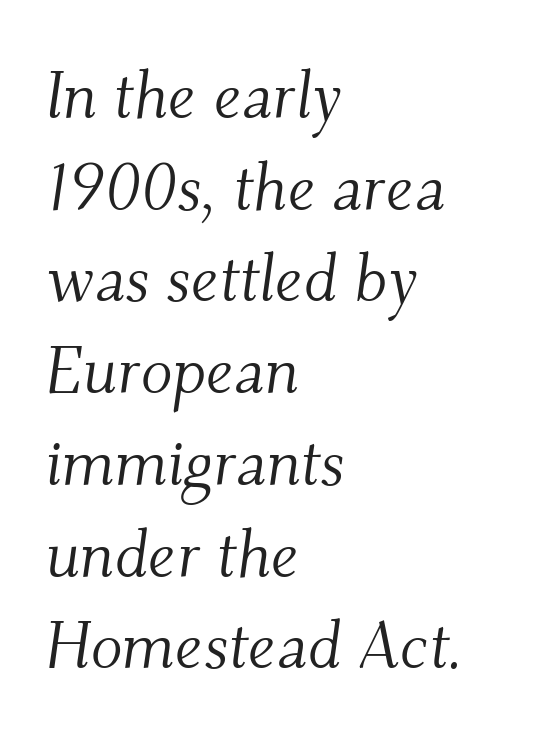
Character widths vary here, with narrow letters taking less room than wide ones. Rows of type keep a routine distance in the vertical direction. The whole block is typeset with a tilt. The characters are drawn with everyday or finer stroke widths.
